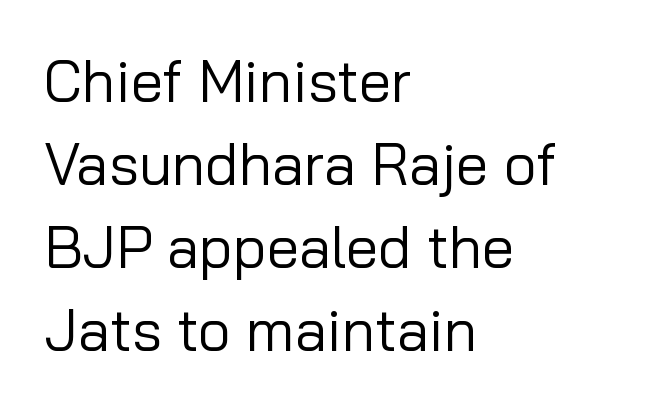
{"serif": "no", "italic": "no", "bold": "no", "weight": "regular", "width": "normal", "stroke_contrast": "low", "x_height": "medium", "monospaced": "no", "underline": "no", "align": "left", "line_spacing": "normal", "line_spacing_ratio": 1.43, "letter_spacing": "normal", "letter_spacing_em": 0.0, "glyph_px": 58}
